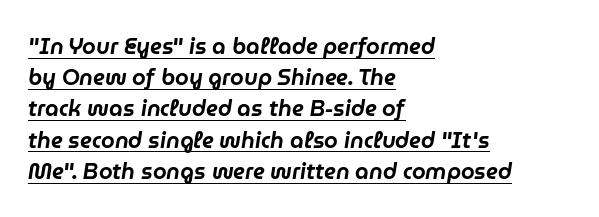
{"italic": "yes", "lean": "right", "slant_degrees": 9, "underline": "yes", "align": "left", "line_spacing": "normal", "line_spacing_ratio": 1.42, "letter_spacing": "normal", "letter_spacing_em": 0.0, "glyph_px": 22}
